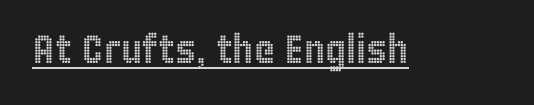
Q: Is the text italic (slanted)? A: No, it is upright.
Q: Is the text underlined? A: Yes.
Q: Is the spacing between letters normal or unusually wide? A: Normal.
Q: Width (condensed, normal, or wide)? A: Condensed.
Q: x-height? A: Large.
Q: Monospaced? A: No.
